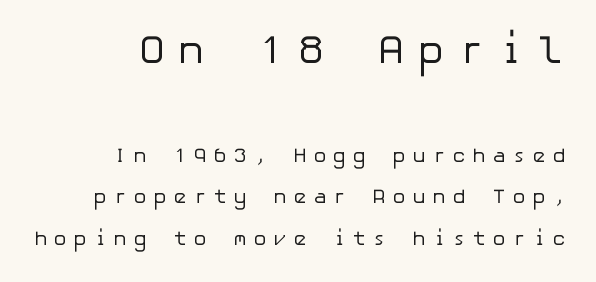
Q: Is the text bold? A: No.
Q: Is the text italic (slanted)? A: No, it is upright.
Q: Is the typeface a serif or a sans-serif typeface? A: Sans-serif.
Q: Is the text underlined? A: No.
Q: How is the paragraph aligned? A: Right-aligned.
Q: Is the spacing between letters normal or unusually wide? A: Unusually wide.
Q: Is the spacing between lines tight, normal or loose? A: Loose.
Q: Which block of text is set in a larger size, the first (top) or the second (bottom)? A: The first (top) one.
Q: Width (condensed, normal, or wide)? A: Normal.
Q: Stroke contrast? A: Low.
Q: x-height? A: Medium.
